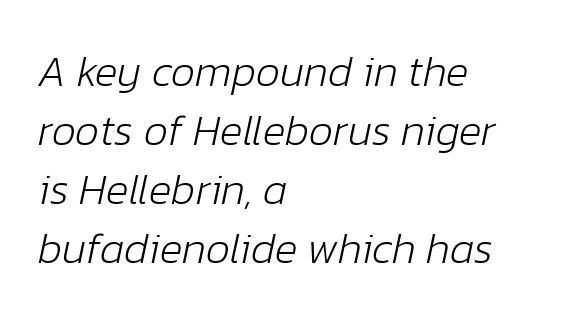
{"italic": "yes", "lean": "right", "slant_degrees": 12, "bold": "no", "weight": "light", "width": "normal", "stroke_contrast": "low", "x_height": "medium", "monospaced": "no", "underline": "no", "align": "left", "line_spacing": "normal", "line_spacing_ratio": 1.37, "letter_spacing": "normal", "letter_spacing_em": 0.0, "glyph_px": 43}
